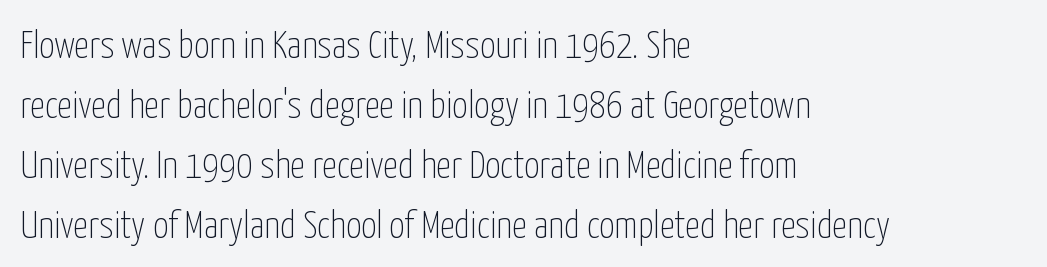
{"serif": "no", "italic": "no", "bold": "no", "weight": "thin", "width": "condensed", "stroke_contrast": "low", "x_height": "medium", "monospaced": "no", "underline": "no", "align": "left", "line_spacing": "normal", "line_spacing_ratio": 1.58, "letter_spacing": "normal", "letter_spacing_em": 0.0, "glyph_px": 38}
